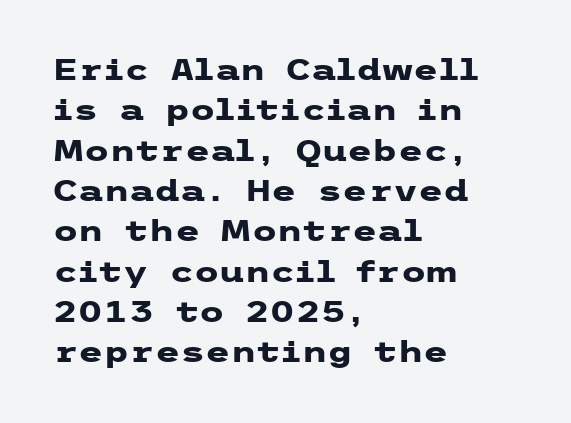
The image shows 29 px heavy, wide sans-serif type, upright; set left-aligned, normal line spacing (1.39x), normal letter spacing, not underlined; low stroke contrast and a medium x-height.
